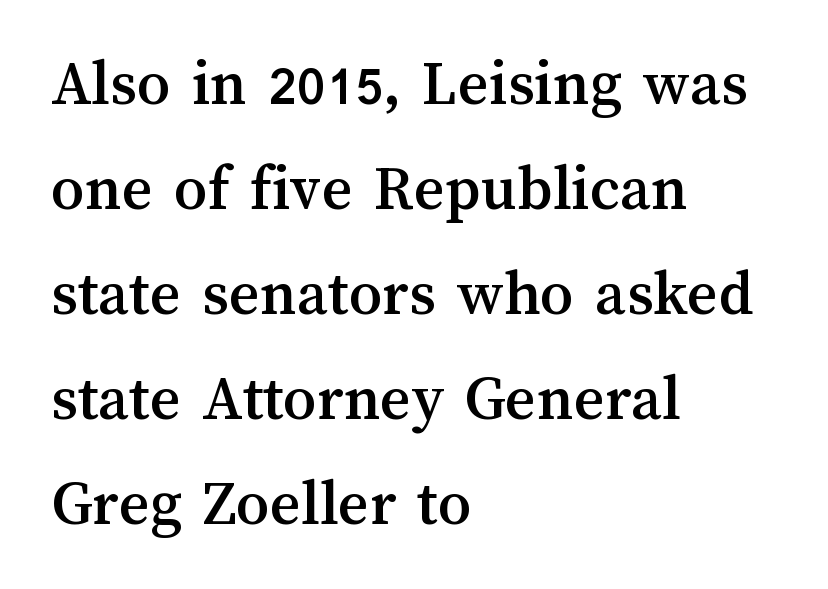
These lines are rendered in a variable-pitch font. Honestly, there is no underline to notice here at all. The passage is arranged the way most books set body copy — flush left. The letterforms sit shoulder to shoulder at normal distance. This is the regular roman posture of the typeface. Normally led — the rows are evenly, conventionally spaced.
